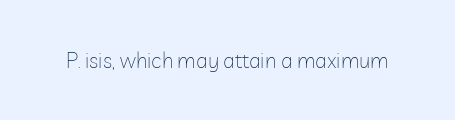
Q: Is the text bold? A: No.
Q: Is the text italic (slanted)? A: No, it is upright.
Q: Is the text underlined? A: No.
Q: Is the spacing between letters normal or unusually wide? A: Normal.
